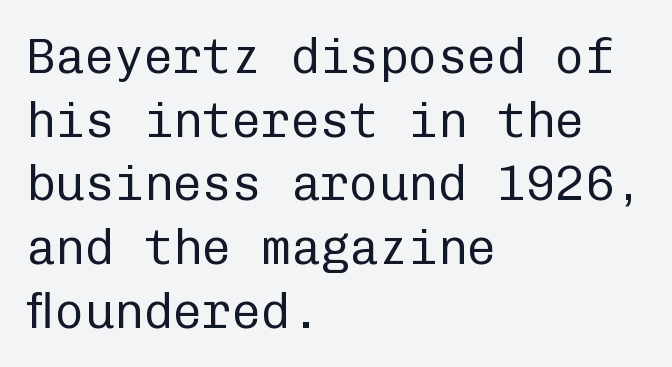
Q: Is the text bold? A: No.
Q: Is the text italic (slanted)? A: No, it is upright.
Q: Is the typeface a serif or a sans-serif typeface? A: Sans-serif.
Q: Is the text underlined? A: No.
Q: How is the paragraph aligned? A: Left-aligned.
Q: Is the spacing between letters normal or unusually wide? A: Normal.
Q: Is the spacing between lines tight, normal or loose? A: Normal.
Q: Width (condensed, normal, or wide)? A: Normal.
Q: Stroke contrast? A: Low.
Q: x-height? A: Medium.
Q: Monospaced? A: Yes.
